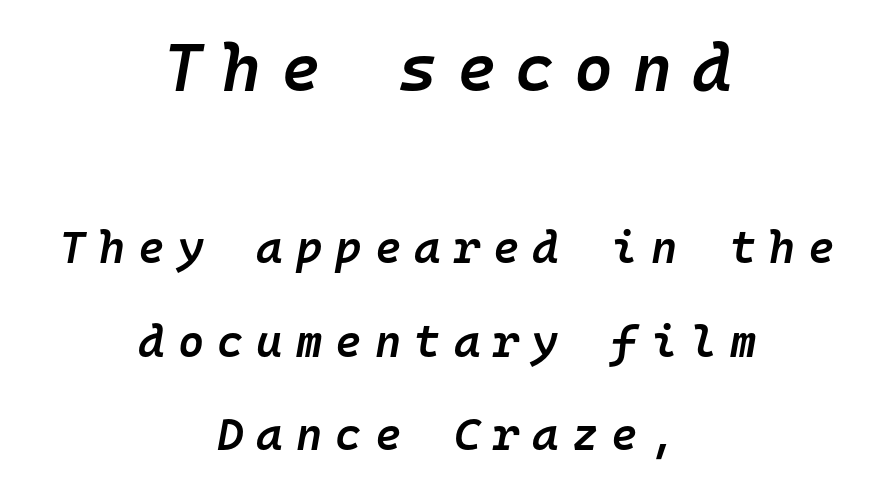
The image shows 67 px semibold type, italic (leaning right), monospaced; set centered, loose line spacing (2.08x), unusually wide letter spacing (+0.29 em), not underlined; the first (top) block is 1.49x larger; low stroke contrast and a medium x-height.
